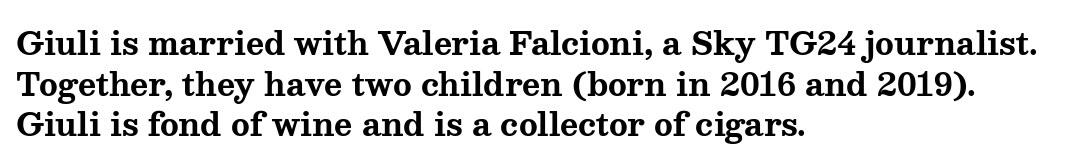
The lines in this sample share a left origin and differ only in where they stop. Compared with typical body copy, the letter spacing here is the same. The lines sit at an ordinary, default distance from one another. Nobody drew a line under any word here. Note the varied advance widths — an 'i' is clearly narrower than an 'm'.
